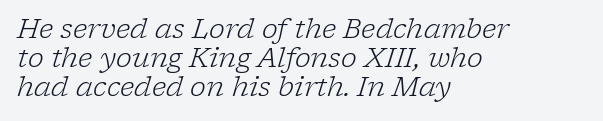
The image shows 27 px text type, italic (leaning right); set left-aligned, tight line spacing (1.08x), normal letter spacing, not underlined.
